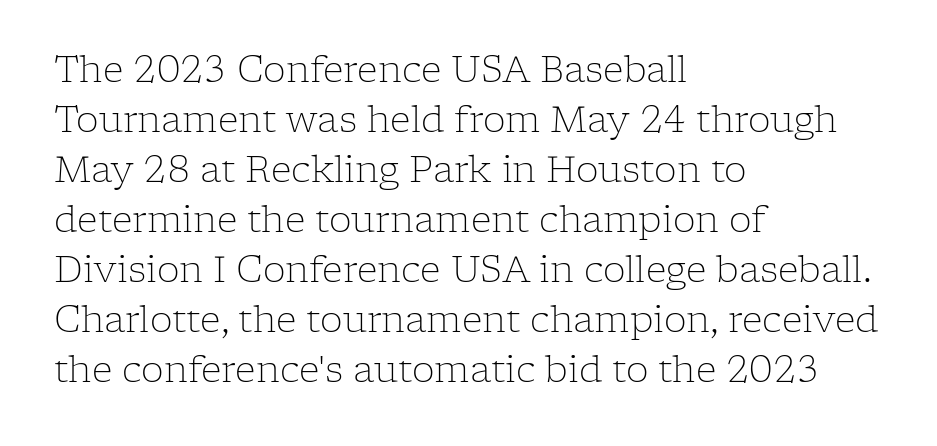
The setting favours the left margin, as ordinary paragraphs usually do. The type is set solid horizontally, with unmodified tracking. Leading: standard. Think standard paragraph weight, or any step lighter than that. This rendering features lettering with no underline. The glyphs in this specimen are seriffed.
